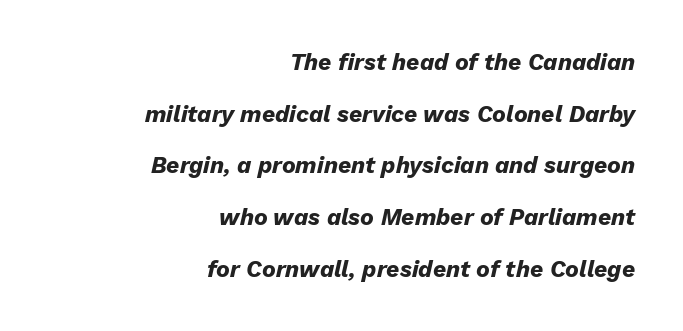
{"italic": "yes", "lean": "right", "slant_degrees": 13, "bold": "yes", "underline": "no", "align": "right", "line_spacing": "loose", "line_spacing_ratio": 2.25, "letter_spacing": "normal", "letter_spacing_em": 0.0, "glyph_px": 23}
